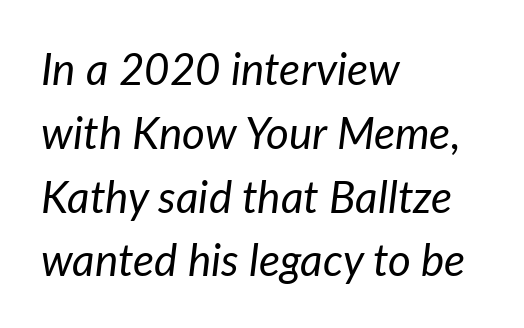
{"italic": "yes", "lean": "right", "slant_degrees": 7, "bold": "no", "weight": "regular", "width": "normal", "stroke_contrast": "low", "x_height": "medium", "monospaced": "no", "underline": "no", "align": "left", "line_spacing": "normal", "line_spacing_ratio": 1.45, "letter_spacing": "normal", "letter_spacing_em": 0.0, "glyph_px": 44}
